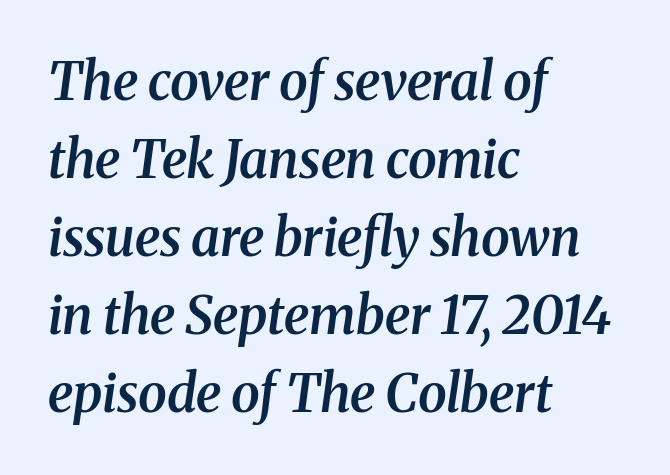
You could not count columns in this text — the font is proportionally spaced. A somewhat darkened texture: the type is semibold rather than bold. The axis of the letterforms is tilted away from vertical. In terms of letterform style, serifs are clearly present. How would I describe the line gaps? Plain and ordinary.
